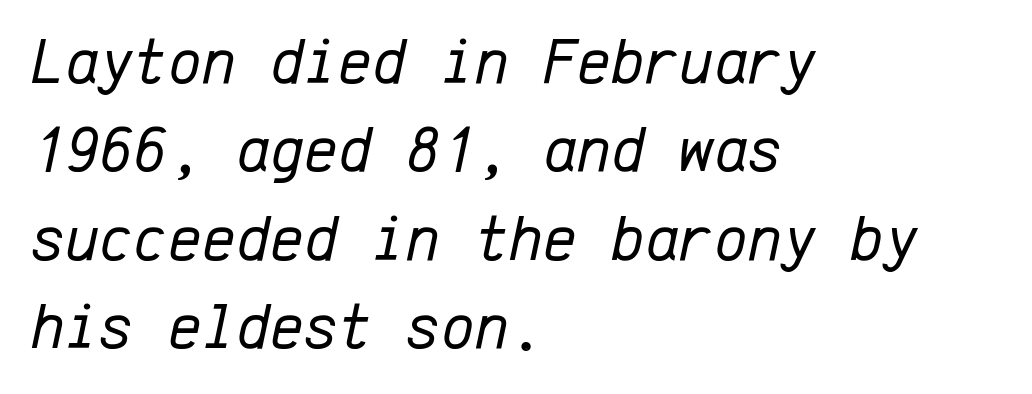
{"italic": "yes", "lean": "right", "slant_degrees": 12, "bold": "no", "weight": "regular", "width": "normal", "stroke_contrast": "low", "x_height": "medium", "monospaced": "yes", "underline": "no", "align": "left", "line_spacing": "normal", "line_spacing_ratio": 1.36, "letter_spacing": "normal", "letter_spacing_em": 0.0, "glyph_px": 65}
